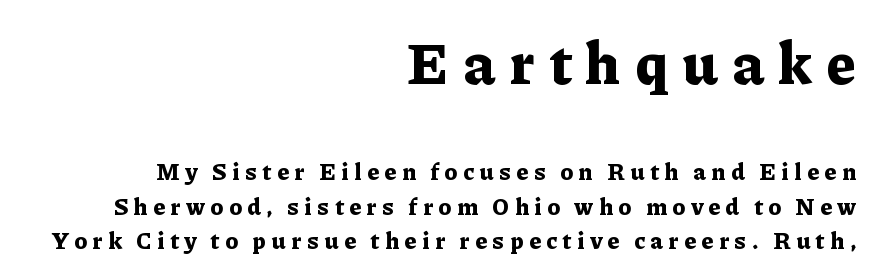
The image shows 58 px bold serif type, upright; set right-aligned, normal line spacing (1.52x), unusually wide letter spacing (+0.24 em), not underlined; the first (top) block is 2.52x larger; low stroke contrast and a medium x-height.
